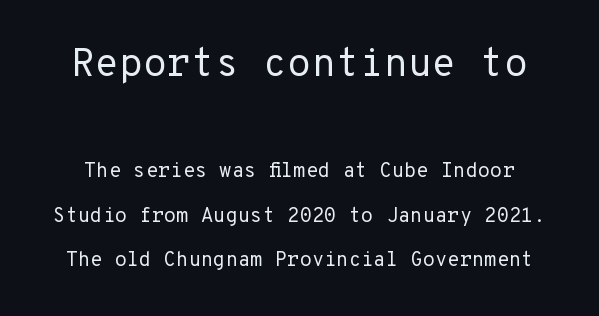
Reading down the column, the eye jumps a long way to each next line. Each stroke keeps to a modest, everyday thickness or less. Notice how the stems are strictly vertical — no italics here. Typesetter's note — upper block bumped up in size, lower block left smaller. The foot of each line stays bare and open.
